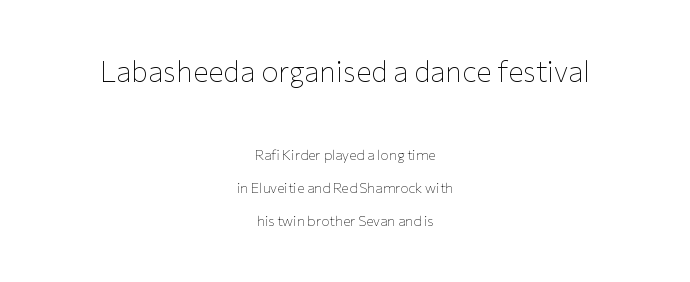
The letters sit at their default tracking, neither squeezed nor spread. Observe the absence of serifs on each vertical stroke in this sample. Glance below the letters and you will spot only blank space. The typography opts for an upright posture over an oblique one. The block of text is sparse from top to bottom, with ample space between rows. The passage shown is typed in a proportional face where columns would drift.
